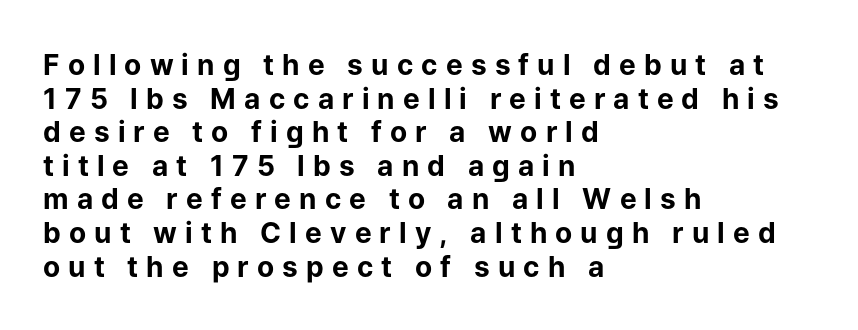
Q: Is the text bold? A: Yes.
Q: Is the text italic (slanted)? A: No, it is upright.
Q: Is the typeface a serif or a sans-serif typeface? A: Sans-serif.
Q: Is the text underlined? A: No.
Q: How is the paragraph aligned? A: Left-aligned.
Q: Is the spacing between letters normal or unusually wide? A: Unusually wide.
Q: Width (condensed, normal, or wide)? A: Normal.
Q: Stroke contrast? A: Low.
Q: x-height? A: Medium.
Q: Monospaced? A: No.
